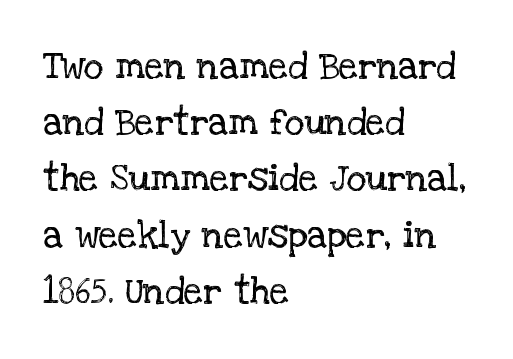
Q: Is the text bold? A: No.
Q: Is the text italic (slanted)? A: No, it is upright.
Q: Is the typeface a serif or a sans-serif typeface? A: Serif.
Q: Is the text underlined? A: No.
Q: How is the paragraph aligned? A: Left-aligned.
Q: Is the spacing between letters normal or unusually wide? A: Normal.
Q: Is the spacing between lines tight, normal or loose? A: Normal.
Q: Width (condensed, normal, or wide)? A: Normal.
Q: Stroke contrast? A: Low.
Q: x-height? A: Large.
Q: Monospaced? A: No.
